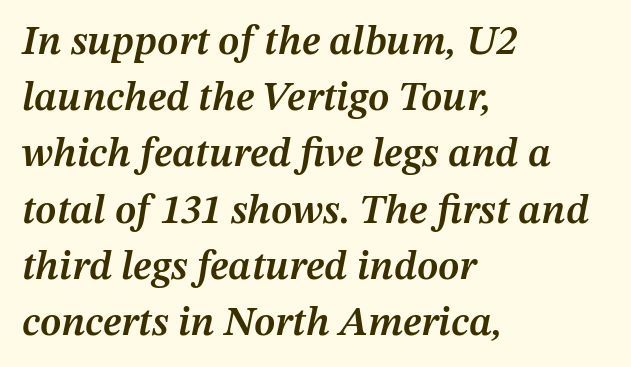
The vertical gap from one line to the next is medium. Proportional: the letters do not fall into vertical columns. Observe the ordinary spacing: letters are neighbours, not strangers. Honestly, there is no underline to notice here at all. Is the type bold? Partly — it's a semibold, heavier than regular but not fully bold.
